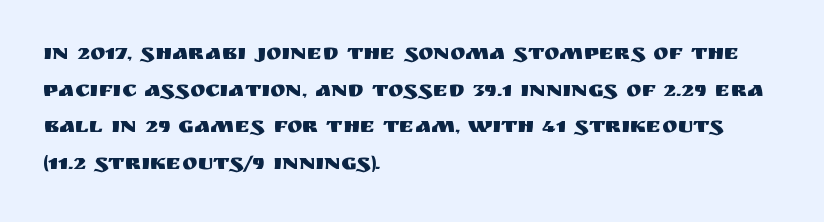
{"italic": "no", "underline": "no", "align": "left", "line_spacing": "normal", "line_spacing_ratio": 1.59, "letter_spacing": "normal", "letter_spacing_em": 0.0, "glyph_px": 23}
